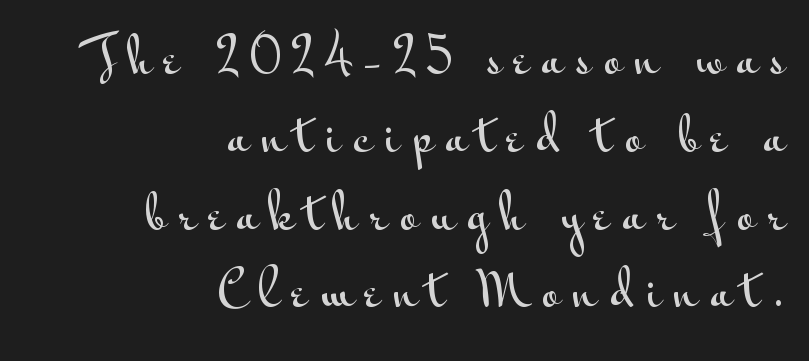
You could only call the tracking loose — the letters float apart. Letters rest on an invisible, unmarked baseline. The characters display no serif detailing; their extremities are plain. The passage is arranged like a letterhead date or caption credit — flush right. One glance says typical: line gaps are just what's usual. The face used here is proportionally spaced, like ordinary book or web type.
